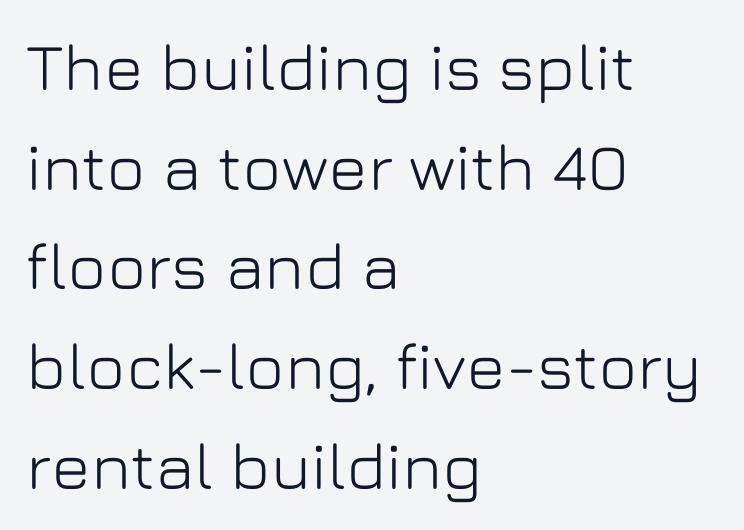
Posture: upright roman. Honestly, the row spacing looks completely unremarkable. Glyph-to-glyph distance matches everyday printed text. Stroke terminals: plain, sans-serif.
